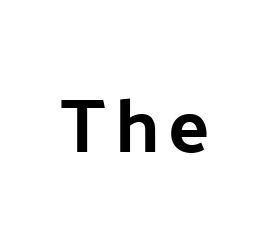
The image shows 76 px bold sans-serif type, upright; set not underlined; low stroke contrast and a medium x-height.
